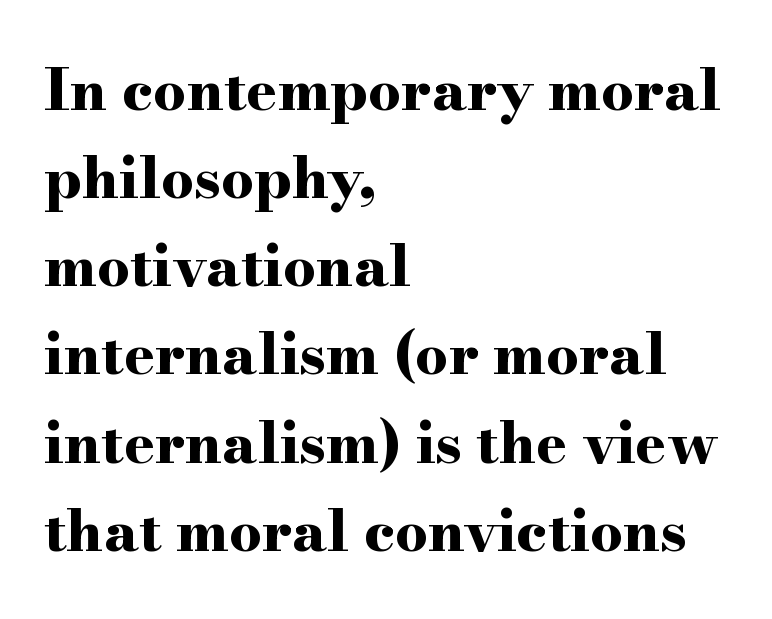
{"serif": "yes", "italic": "no", "bold": "yes", "weight": "bold", "width": "wide", "stroke_contrast": "high", "x_height": "small", "monospaced": "no", "underline": "no", "align": "left", "line_spacing": "normal", "line_spacing_ratio": 1.52, "letter_spacing": "normal", "letter_spacing_em": 0.0, "glyph_px": 58}
